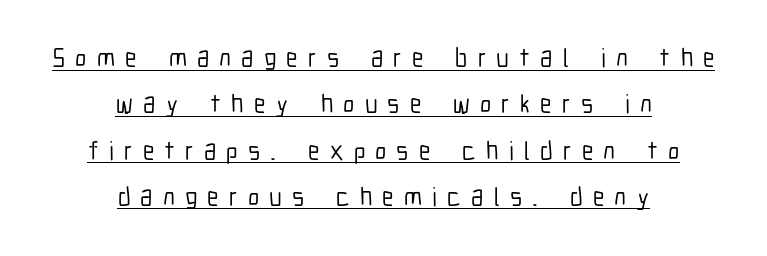
{"italic": "no", "underline": "yes", "align": "center", "line_spacing_ratio": 1.78, "letter_spacing": "wide", "letter_spacing_em": 0.39, "glyph_px": 26}
